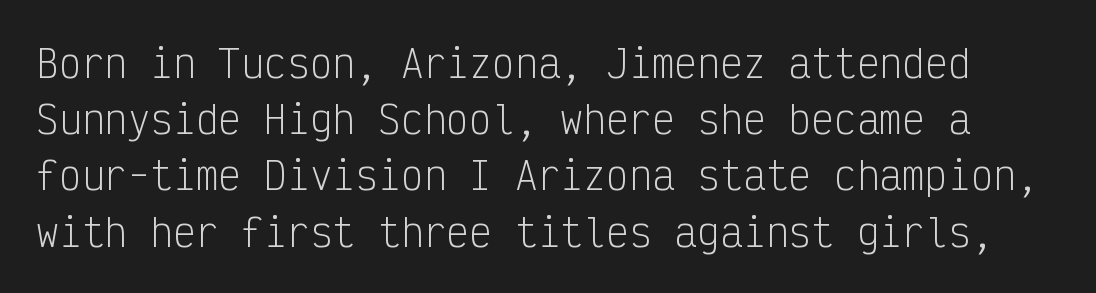
Q: Is the text bold? A: No.
Q: Is the text italic (slanted)? A: No, it is upright.
Q: Is the typeface a serif or a sans-serif typeface? A: Sans-serif.
Q: Is the text underlined? A: No.
Q: Is the spacing between letters normal or unusually wide? A: Normal.
Q: Is the spacing between lines tight, normal or loose? A: Normal.
Q: Width (condensed, normal, or wide)? A: Condensed.
Q: Stroke contrast? A: Low.
Q: x-height? A: Medium.
Q: Monospaced? A: Yes.
